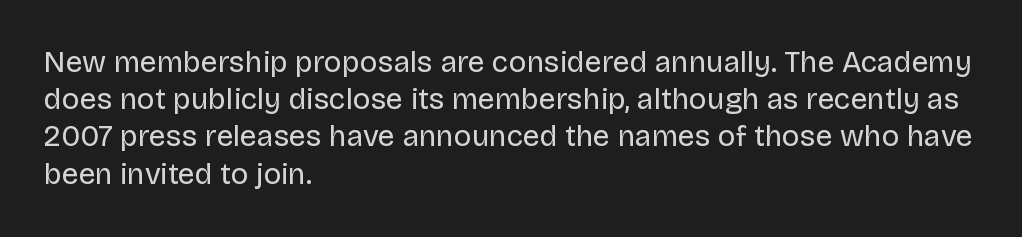
Q: Is the text bold? A: No.
Q: Is the text italic (slanted)? A: No, it is upright.
Q: Is the typeface a serif or a sans-serif typeface? A: Sans-serif.
Q: Is the text underlined? A: No.
Q: How is the paragraph aligned? A: Left-aligned.
Q: Is the spacing between letters normal or unusually wide? A: Normal.
Q: Width (condensed, normal, or wide)? A: Normal.
Q: Stroke contrast? A: Low.
Q: x-height? A: Large.
Q: Monospaced? A: No.
